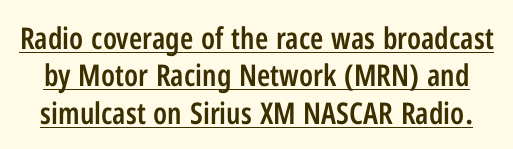
Q: Is the text bold? A: Semi-bold.
Q: Is the text italic (slanted)? A: No, it is upright.
Q: Is the typeface a serif or a sans-serif typeface? A: Sans-serif.
Q: Is the text underlined? A: Yes.
Q: Is the spacing between letters normal or unusually wide? A: Normal.
Q: Is the spacing between lines tight, normal or loose? A: Normal.
Q: Width (condensed, normal, or wide)? A: Condensed.
Q: Stroke contrast? A: Low.
Q: x-height? A: Medium.
Q: Monospaced? A: No.
